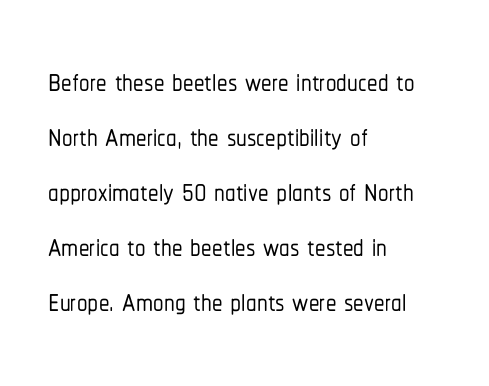
Q: Is the text italic (slanted)? A: No, it is upright.
Q: Is the typeface a serif or a sans-serif typeface? A: Sans-serif.
Q: Is the text underlined? A: No.
Q: How is the paragraph aligned? A: Left-aligned.
Q: Is the spacing between letters normal or unusually wide? A: Normal.
Q: Is the spacing between lines tight, normal or loose? A: Normal.
Q: Width (condensed, normal, or wide)? A: Condensed.
Q: Stroke contrast? A: Low.
Q: x-height? A: Medium.
Q: Monospaced? A: No.
